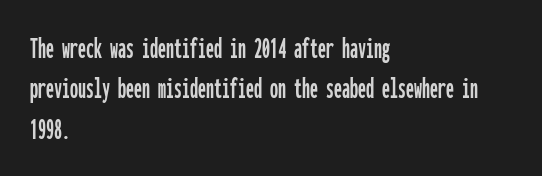
{"serif": "no", "italic": "no", "width": "condensed", "stroke_contrast": "low", "x_height": "medium", "monospaced": "yes", "underline": "no", "align": "left", "line_spacing": "normal", "line_spacing_ratio": 1.26, "letter_spacing": "normal", "letter_spacing_em": 0.0, "glyph_px": 32}
